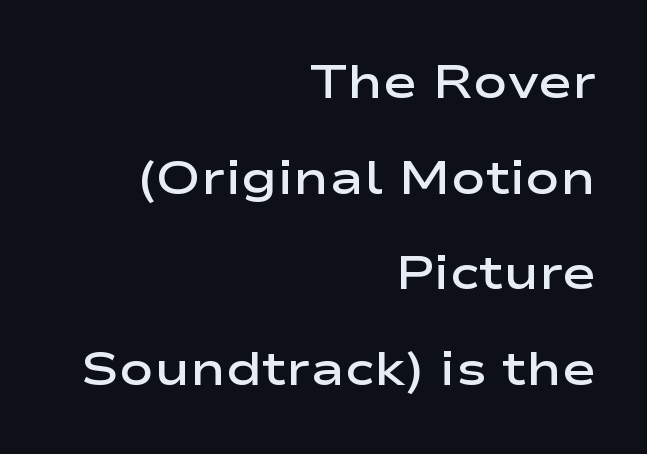
It's the straight-up-and-down kind of type. Character widths vary here, with narrow letters taking less room than wide ones. The tracking reads as untouched default to a designer's eye. If you measured baseline to baseline, you'd find a long distance. The string is rendered with underlining switched off. Where is the straight margin? On the right.
